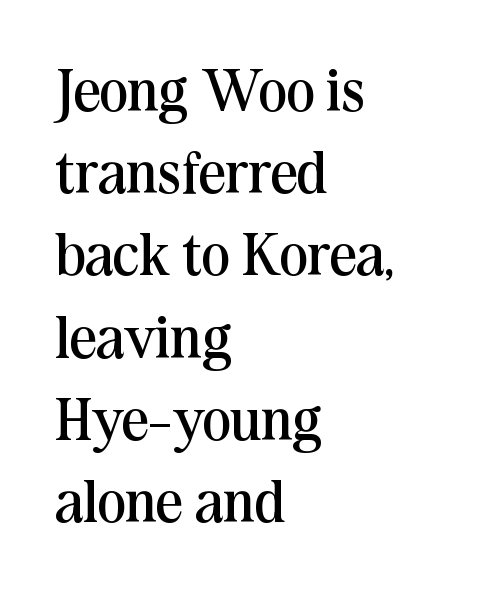
The image shows 60 px regular-weight serif type, upright; set left-aligned, normal line spacing (1.37x), normal letter spacing, not underlined; medium stroke contrast and a medium x-height.
